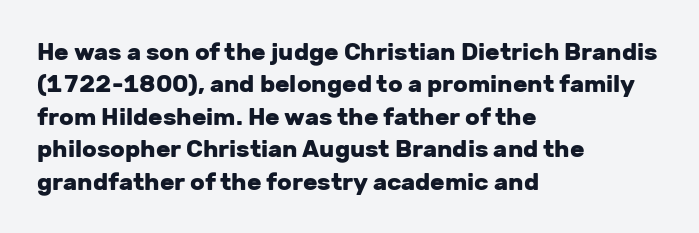
The image shows 24 px bold type, upright; set left-aligned, normal line spacing (1.35x), normal letter spacing, not underlined.
